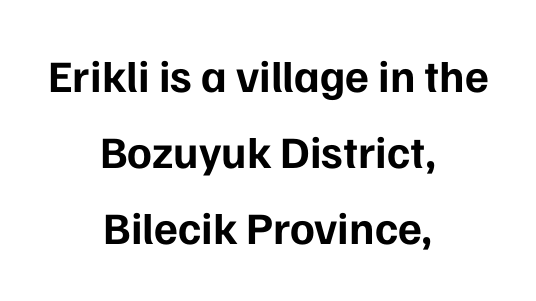
{"serif": "no", "italic": "no", "bold": "yes", "weight": "bold", "width": "normal", "stroke_contrast": "low", "x_height": "medium", "monospaced": "no", "underline": "no", "align": "center", "line_spacing": "normal", "line_spacing_ratio": 1.69, "letter_spacing": "normal", "letter_spacing_em": 0.0, "glyph_px": 45}
